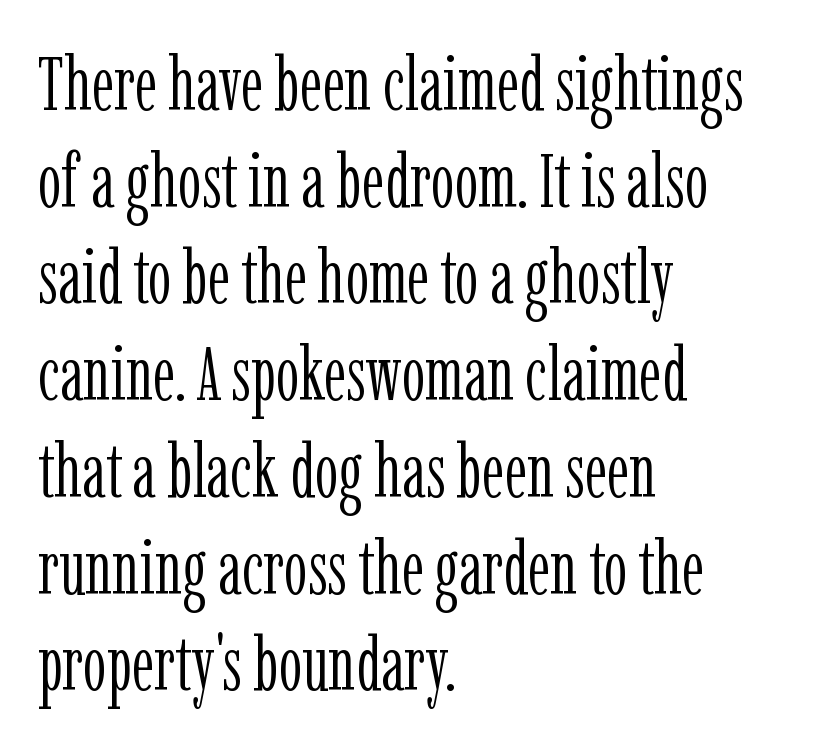
Q: Is the text bold? A: No.
Q: Is the text italic (slanted)? A: No, it is upright.
Q: Is the typeface a serif or a sans-serif typeface? A: Serif.
Q: Is the text underlined? A: No.
Q: How is the paragraph aligned? A: Left-aligned.
Q: Is the spacing between letters normal or unusually wide? A: Normal.
Q: Is the spacing between lines tight, normal or loose? A: Normal.
Q: Width (condensed, normal, or wide)? A: Condensed.
Q: Stroke contrast? A: Low.
Q: x-height? A: Medium.
Q: Monospaced? A: No.
